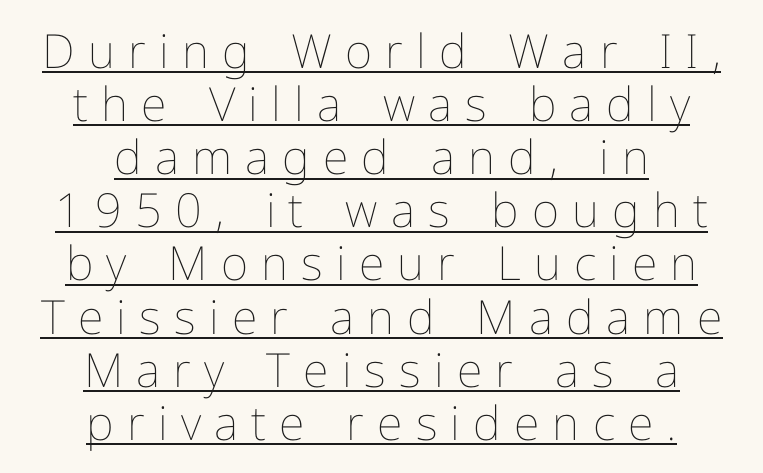
Q: Is the text bold? A: No.
Q: Is the text italic (slanted)? A: No, it is upright.
Q: Is the text underlined? A: Yes.
Q: How is the paragraph aligned? A: Centered.
Q: Is the spacing between letters normal or unusually wide? A: Unusually wide.
Q: Is the spacing between lines tight, normal or loose? A: Tight.
Q: Width (condensed, normal, or wide)? A: Normal.
Q: Stroke contrast? A: Low.
Q: x-height? A: Medium.
Q: Monospaced? A: No.
